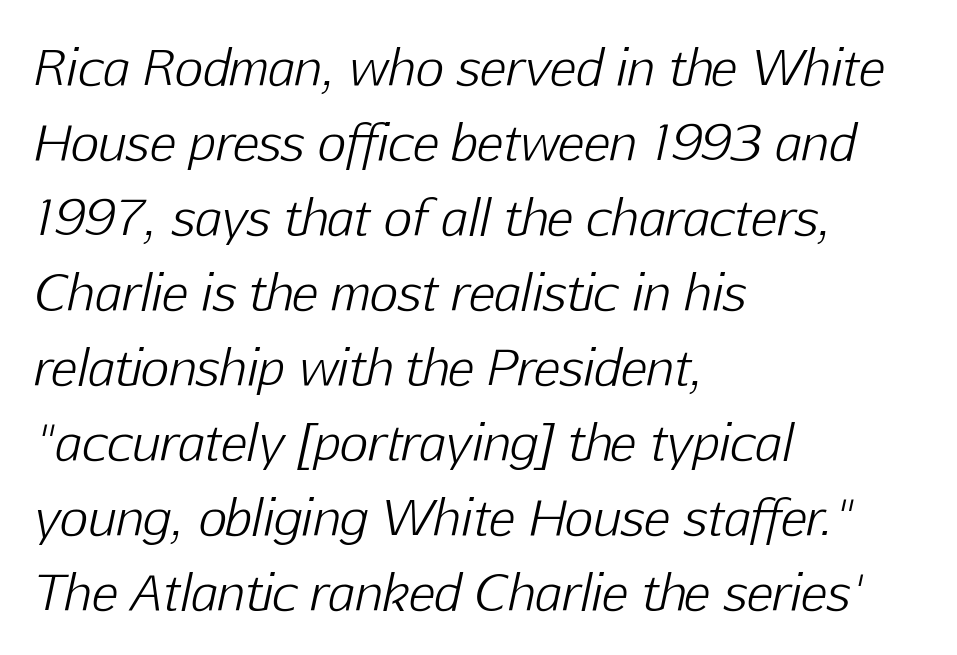
{"italic": "yes", "lean": "right", "slant_degrees": 12, "bold": "no", "weight": "light", "width": "normal", "stroke_contrast": "low", "x_height": "medium", "monospaced": "no", "underline": "no", "align": "left", "line_spacing": "normal", "line_spacing_ratio": 1.53, "letter_spacing": "normal", "letter_spacing_em": 0.0, "glyph_px": 49}
